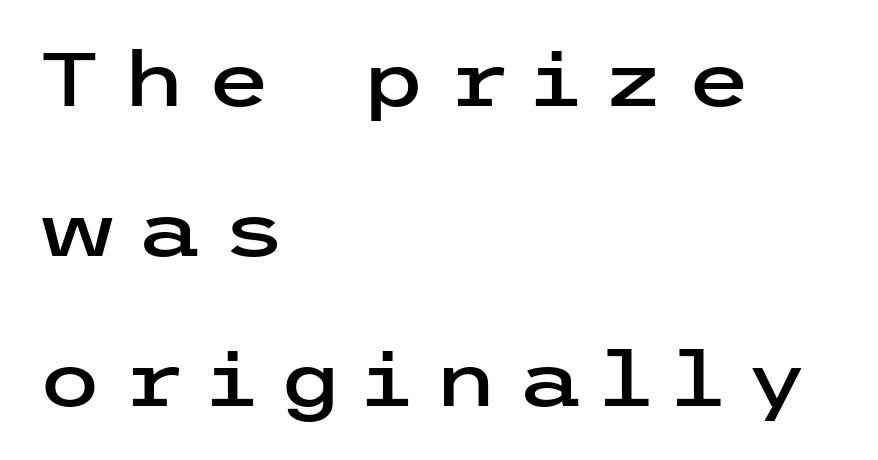
Typeset ragged right — the left edge is the straight one. The face used here is rendered with a markedly widened letterfit. The area under the type is left untouched. This is sans-serif lettering, the kind often seen on screens and signage. Leading is clearly above the norm, producing a sparse column. In terms of posture, this sample is upright.
